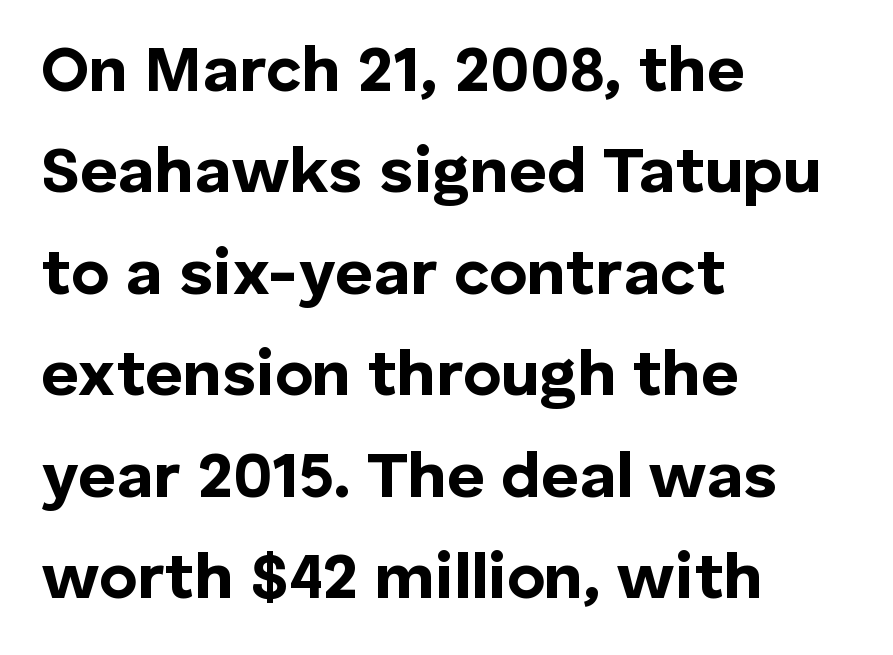
The image shows 65 px bold sans-serif type, upright; set left-aligned, normal line spacing (1.56x), normal letter spacing, not underlined; low stroke contrast and a medium x-height.
